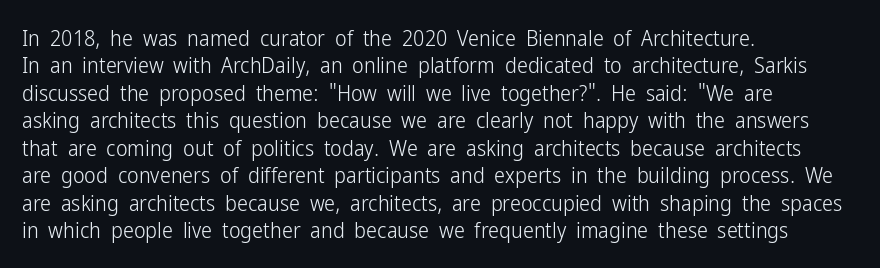
Q: Is the text bold? A: No.
Q: Is the text italic (slanted)? A: No, it is upright.
Q: Is the text underlined? A: No.
Q: How is the paragraph aligned? A: Left-aligned.
Q: Is the spacing between letters normal or unusually wide? A: Normal.
Q: Is the spacing between lines tight, normal or loose? A: Normal.
